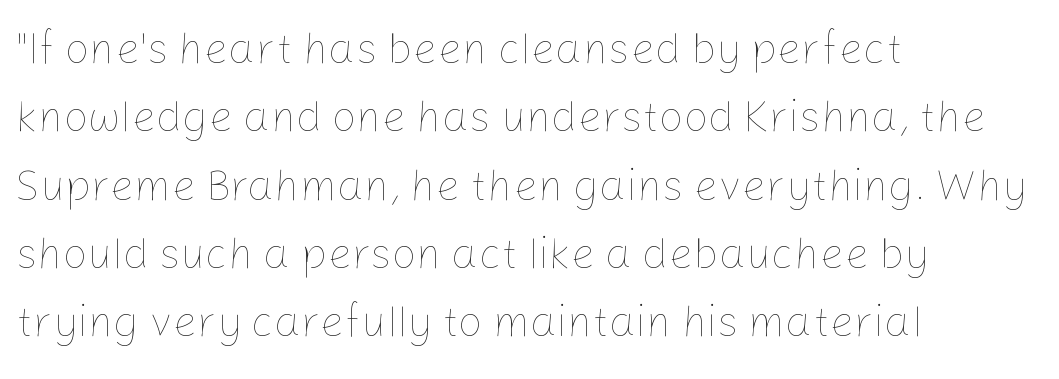
{"italic": "no", "bold": "no", "weight": "thin", "width": "normal", "stroke_contrast": "low", "x_height": "medium", "monospaced": "no", "underline": "no", "align": "left", "line_spacing": "normal", "line_spacing_ratio": 1.59, "letter_spacing": "normal", "letter_spacing_em": 0.0, "glyph_px": 43}
